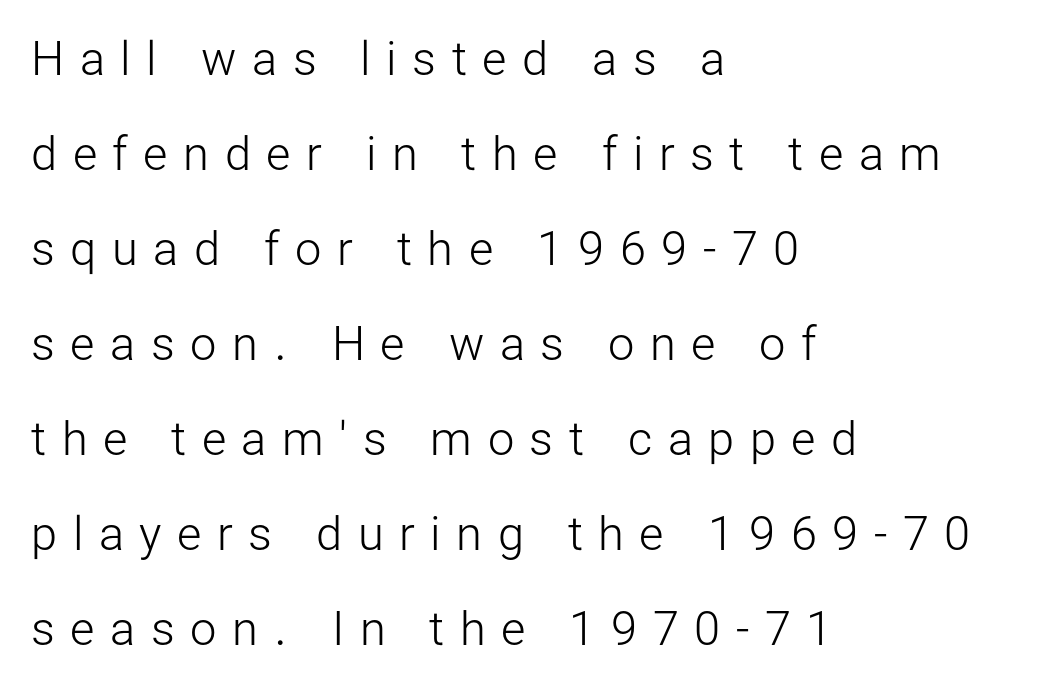
Q: Is the text bold? A: No.
Q: Is the text italic (slanted)? A: No, it is upright.
Q: Is the typeface a serif or a sans-serif typeface? A: Sans-serif.
Q: Is the text underlined? A: No.
Q: How is the paragraph aligned? A: Left-aligned.
Q: Is the spacing between letters normal or unusually wide? A: Unusually wide.
Q: Is the spacing between lines tight, normal or loose? A: Loose.
Q: Width (condensed, normal, or wide)? A: Normal.
Q: Stroke contrast? A: Low.
Q: x-height? A: Medium.
Q: Monospaced? A: No.
